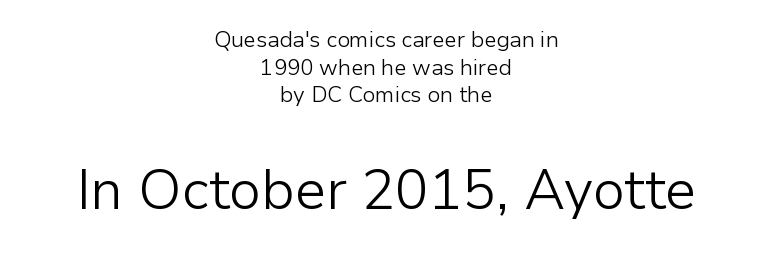
Caption: standard tracking, unaltered. Varying glyph widths throughout — classic text-font behaviour. Block two is the big one; block one sits smaller above it. In terms of posture, this sample is upright. The passage shown is not underscored anywhere.
